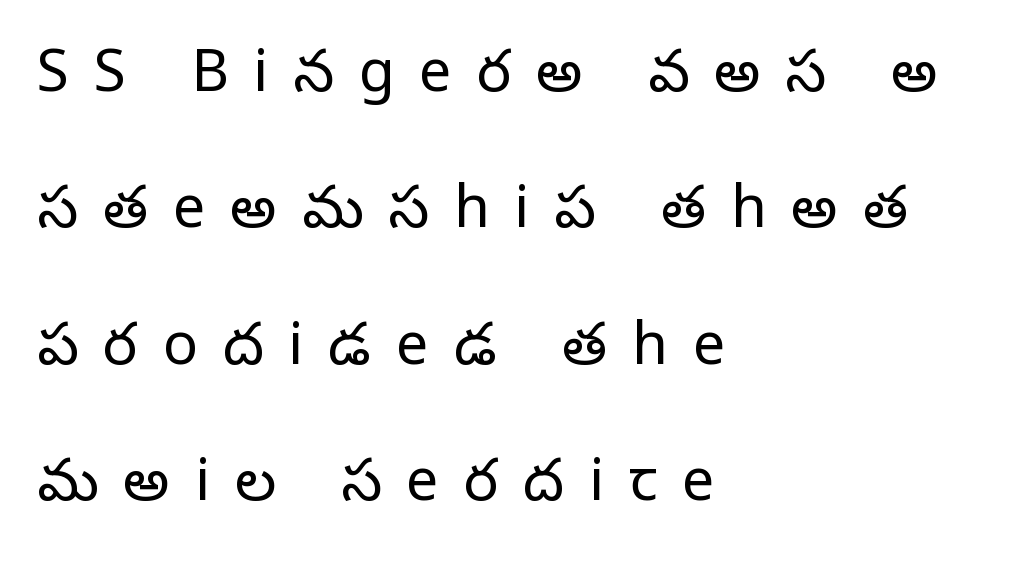
Baseline-to-baseline distance is far greater than the letter height. The baseline area is clear. Letterform terminals end in serifs throughout the passage. The typography opts for an upright posture over an oblique one.
